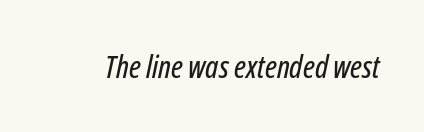
{"italic": "yes", "lean": "right", "slant_degrees": 12, "width": "condensed", "stroke_contrast": "low", "x_height": "medium", "monospaced": "no", "underline": "no", "letter_spacing": "normal", "letter_spacing_em": 0.0, "glyph_px": 31}
